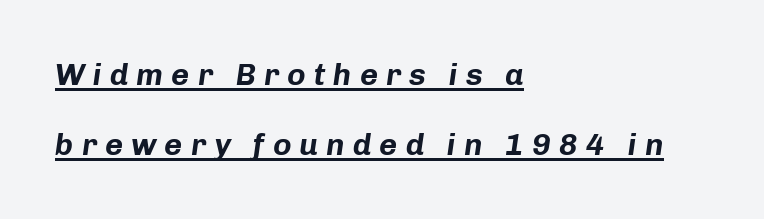
Q: Is the text bold? A: Yes.
Q: Is the text italic (slanted)? A: Yes, it leans right by about 8 degrees.
Q: Is the text underlined? A: Yes.
Q: How is the paragraph aligned? A: Left-aligned.
Q: Is the spacing between letters normal or unusually wide? A: Unusually wide.
Q: Is the spacing between lines tight, normal or loose? A: Loose.
Q: Width (condensed, normal, or wide)? A: Normal.
Q: Stroke contrast? A: Low.
Q: x-height? A: Medium.
Q: Monospaced? A: No.
